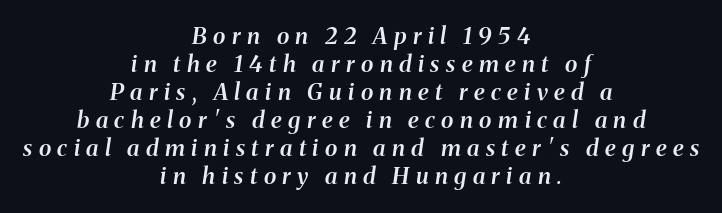
{"italic": "yes", "lean": "right", "slant_degrees": 8, "bold": "semi", "underline": "no", "align": "center", "line_spacing_ratio": 1.22, "letter_spacing": "wide", "letter_spacing_em": 0.28, "glyph_px": 23}
